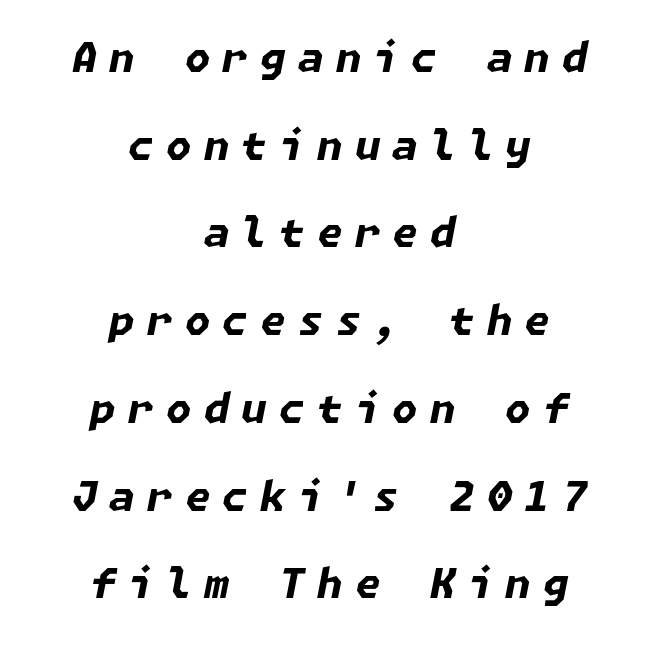
The image shows 41 px bold type, italic (leaning right); set centered, loose line spacing (2.14x), unusually wide letter spacing (+0.3 em), not underlined; low stroke contrast and a medium x-height.
